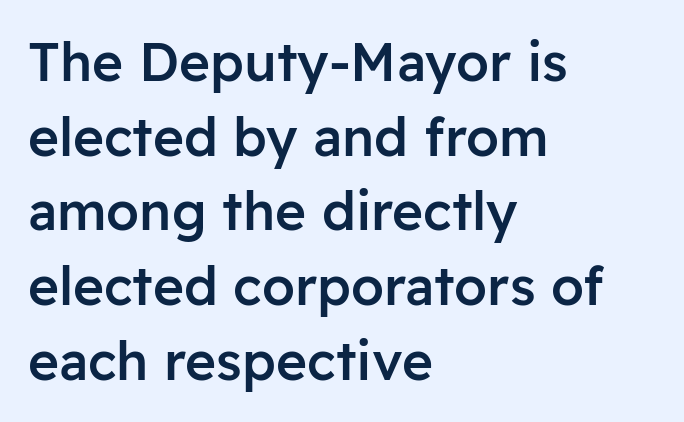
Stroke thickness is moderately raised; the sample reads as semibold. The space beneath each line is pristine and unruled. The passage shown is typed in a proportional face where columns would drift. The lettering holds an erect, upright posture throughout. One-word summary of the alignment: left. The vertical gap from one line to the next is medium.
